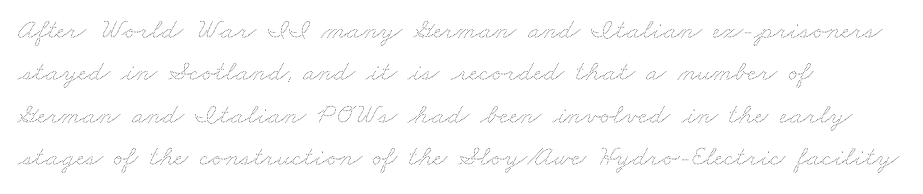
Q: Is the text bold? A: No.
Q: Is the text underlined? A: No.
Q: How is the paragraph aligned? A: Left-aligned.
Q: Is the spacing between letters normal or unusually wide? A: Normal.
Q: Is the spacing between lines tight, normal or loose? A: Normal.
Q: Width (condensed, normal, or wide)? A: Wide.
Q: Stroke contrast? A: Medium.
Q: x-height? A: Small.
Q: Monospaced? A: No.
